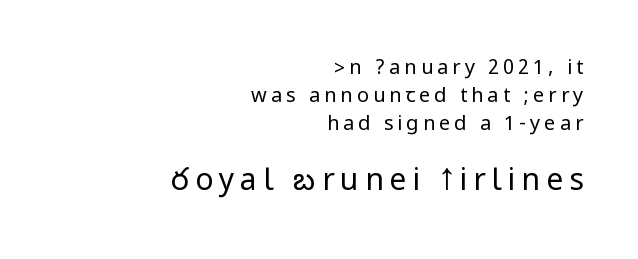
Q: Is the text bold? A: No.
Q: Is the text italic (slanted)? A: No, it is upright.
Q: Is the typeface a serif or a sans-serif typeface? A: Sans-serif.
Q: Is the text underlined? A: No.
Q: How is the paragraph aligned? A: Right-aligned.
Q: Is the spacing between letters normal or unusually wide? A: Unusually wide.
Q: Is the spacing between lines tight, normal or loose? A: Normal.
Q: Which block of text is set in a larger size, the first (top) or the second (bottom)? A: The second (bottom) one.
Q: Width (condensed, normal, or wide)? A: Condensed.
Q: Stroke contrast? A: Low.
